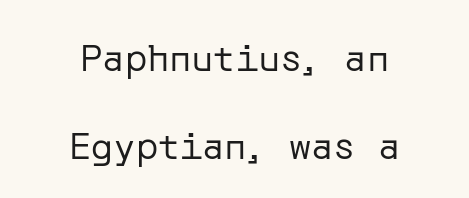
Serifs: no, the terminals of the letterforms are clean. Tracking here is standard; glyphs follow each other at the usual distance. Honestly, the rows look like they've been pulled way apart. Nope, not italic — everything's standing straight.
